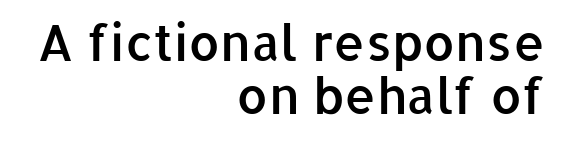
Look at the stroke-to-counter ratio: somewhat heavy, a semibold. This sample uses plain, unmodified letter spacing. Layout note: lines flush right. The font family rendered here belongs to the sans-serif group. If you drew a line through each stem, it would be perfectly vertical.
